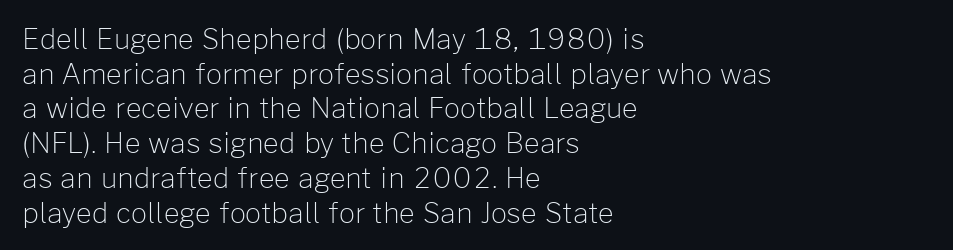
{"serif": "no", "italic": "no", "bold": "no", "weight": "light", "width": "normal", "stroke_contrast": "low", "x_height": "medium", "monospaced": "no", "underline": "no", "align": "left", "line_spacing_ratio": 1.24, "letter_spacing": "normal", "letter_spacing_em": 0.0, "glyph_px": 28}
